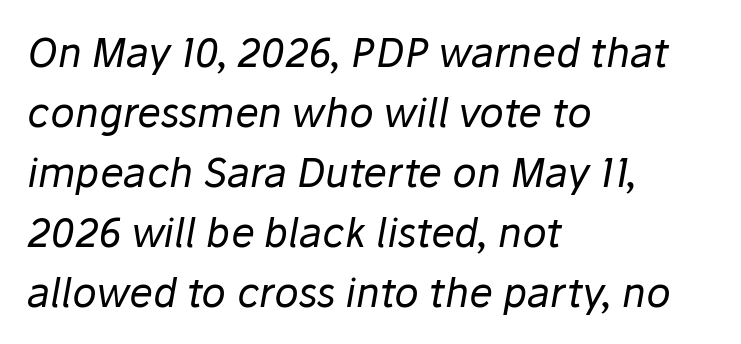
The image shows 40 px regular-weight type, italic (leaning right); set left-aligned, normal line spacing (1.5x), normal letter spacing, not underlined; low stroke contrast and a medium x-height.
